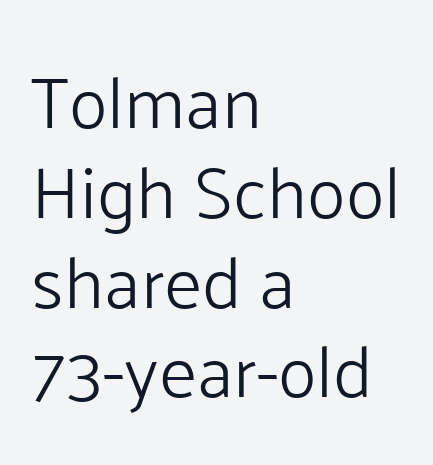
{"serif": "no", "italic": "no", "bold": "no", "weight": "light", "width": "normal", "stroke_contrast": "low", "x_height": "medium", "monospaced": "no", "underline": "no", "align": "left", "line_spacing_ratio": 1.23, "letter_spacing": "normal", "letter_spacing_em": 0.0, "glyph_px": 73}
